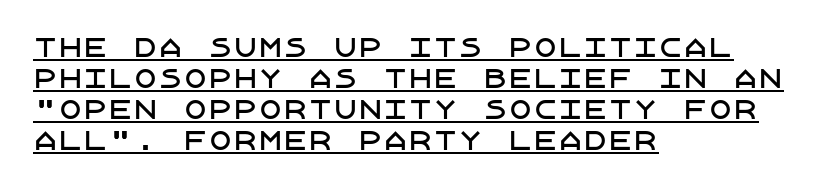
{"italic": "no", "underline": "yes", "align": "left", "line_spacing_ratio": 1.24, "letter_spacing": "normal", "letter_spacing_em": 0.0, "glyph_px": 25}
